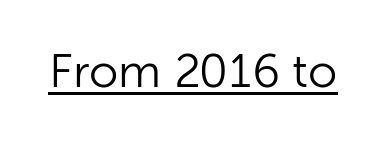
The image shows 47 px light sans-serif type, upright; set normal letter spacing, underlined; low stroke contrast and a medium x-height.
